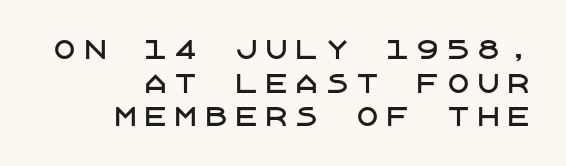
The image shows 25 px text type, upright; set right-aligned, normal line spacing (1.35x), unusually wide letter spacing (+0.21 em), not underlined.
